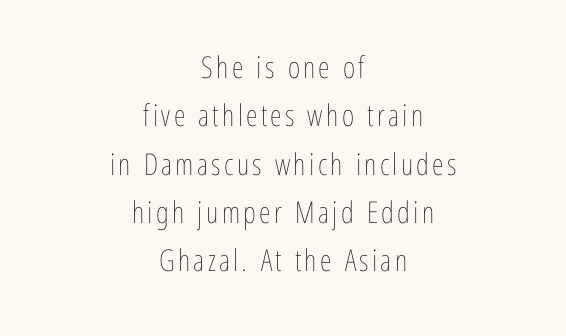
{"italic": "no", "bold": "no", "weight": "thin", "width": "condensed", "stroke_contrast": "low", "x_height": "medium", "monospaced": "no", "underline": "no", "align": "center", "line_spacing": "normal", "line_spacing_ratio": 1.61, "glyph_px": 30}
